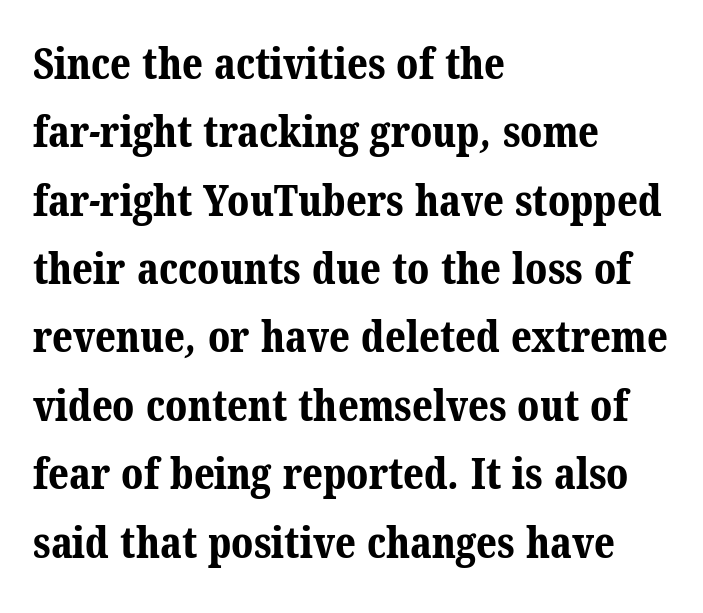
Q: Is the text bold? A: Yes.
Q: Is the typeface a serif or a sans-serif typeface? A: Serif.
Q: Is the text underlined? A: No.
Q: How is the paragraph aligned? A: Left-aligned.
Q: Is the spacing between letters normal or unusually wide? A: Normal.
Q: Is the spacing between lines tight, normal or loose? A: Normal.
Q: Width (condensed, normal, or wide)? A: Normal.
Q: Stroke contrast? A: Medium.
Q: x-height? A: Medium.
Q: Monospaced? A: No.
